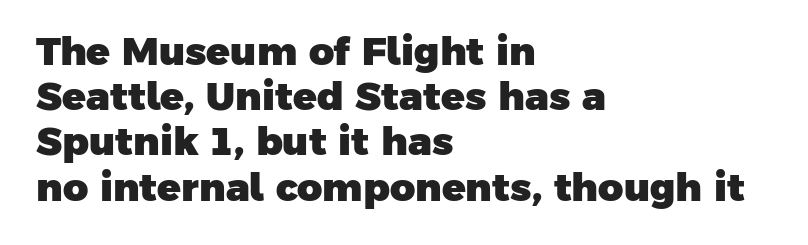
The font family rendered here belongs to the sans-serif group. Looks like regular typesetting: each glyph gets only the width it needs. Every row of glyphs begins at an identical x-position on the left. Underlining? Definitely not there.
